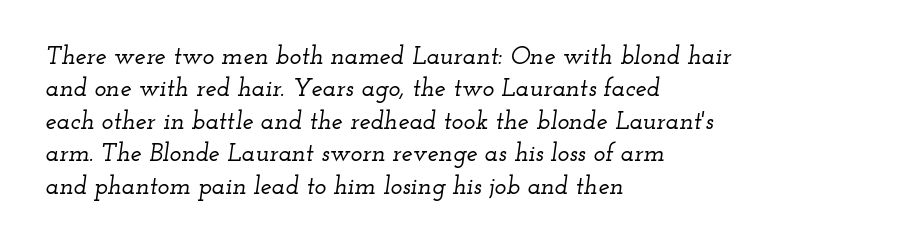
{"italic": "yes", "lean": "right", "slant_degrees": 12, "underline": "no", "align": "left", "line_spacing": "normal", "line_spacing_ratio": 1.3, "letter_spacing": "normal", "letter_spacing_em": 0.0, "glyph_px": 25}
